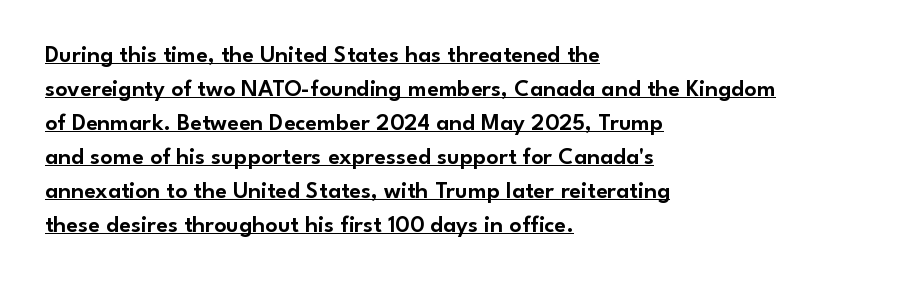
{"italic": "no", "underline": "yes", "align": "left", "line_spacing": "normal", "line_spacing_ratio": 1.42, "letter_spacing": "normal", "letter_spacing_em": 0.0, "glyph_px": 24}
